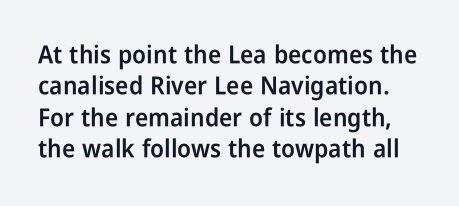
The image shows 25 px text type, upright; set normal line spacing (1.26x), normal letter spacing, not underlined.
